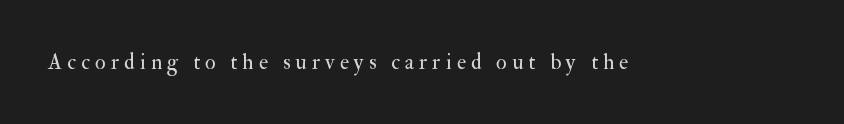
The image shows 22 px text type, upright; set unusually wide letter spacing (+0.23 em), not underlined.
